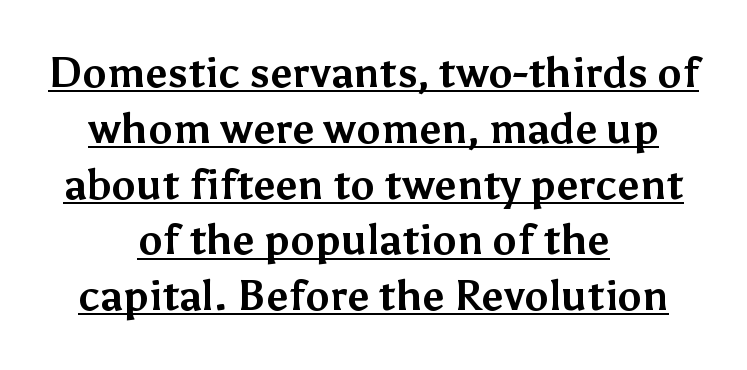
The compositor balanced each line on the midline. Character widths vary here, with narrow letters taking less room than wide ones. The face used here is a sans, in the tradition of grotesques and geometrics. Descenders here cross a horizontal rule under the line. If you drew a line through each stem, it would be perfectly vertical.
